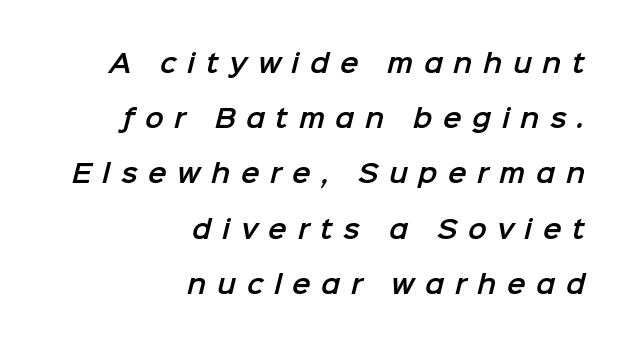
{"underline": "no", "align": "right", "line_spacing": "loose", "line_spacing_ratio": 2.21, "letter_spacing": "wide", "letter_spacing_em": 0.42, "glyph_px": 25}
